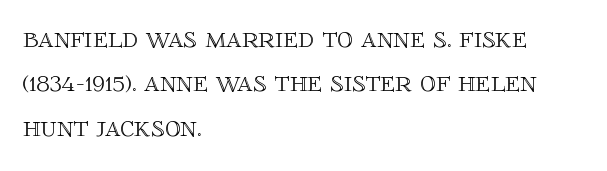
It's the straight-up-and-down kind of type. Characters follow at the spacing the type designer built in. This block has exactly the height ordinary leading produces. Note the varied advance widths — an 'i' is clearly narrower than an 'm'. These lines stack with their left ends in a neat column. Honestly, there is no underline to notice here at all.
